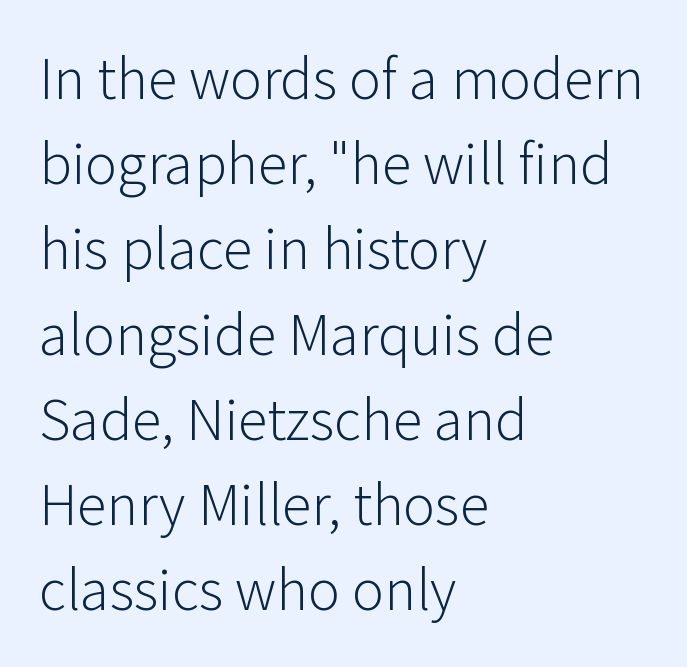
The image shows 60 px light sans-serif type, upright; set left-aligned, normal line spacing (1.42x), normal letter spacing, not underlined; low stroke contrast and a medium x-height.
